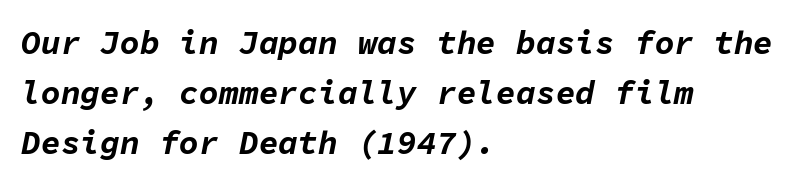
The image shows 33 px bold type, italic (leaning right), monospaced; set left-aligned, normal line spacing (1.51x), normal letter spacing, not underlined; low stroke contrast and a medium x-height.
